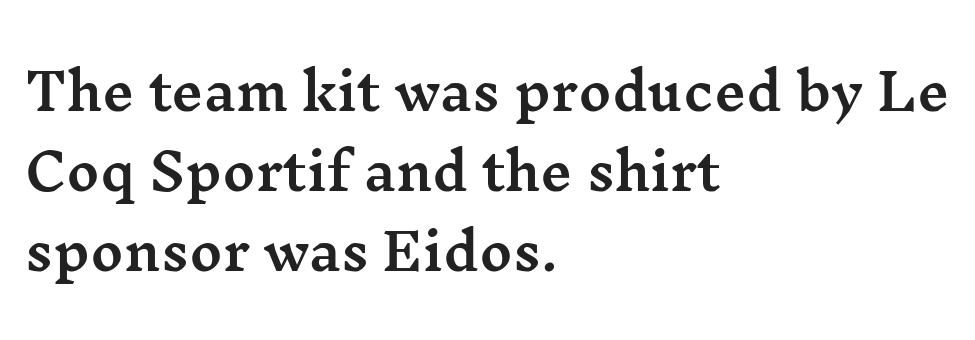
Q: Is the text italic (slanted)? A: No, it is upright.
Q: Is the typeface a serif or a sans-serif typeface? A: Serif.
Q: Is the text underlined? A: No.
Q: How is the paragraph aligned? A: Left-aligned.
Q: Is the spacing between letters normal or unusually wide? A: Normal.
Q: Is the spacing between lines tight, normal or loose? A: Normal.
Q: Width (condensed, normal, or wide)? A: Wide.
Q: Stroke contrast? A: Medium.
Q: x-height? A: Medium.
Q: Monospaced? A: No.
